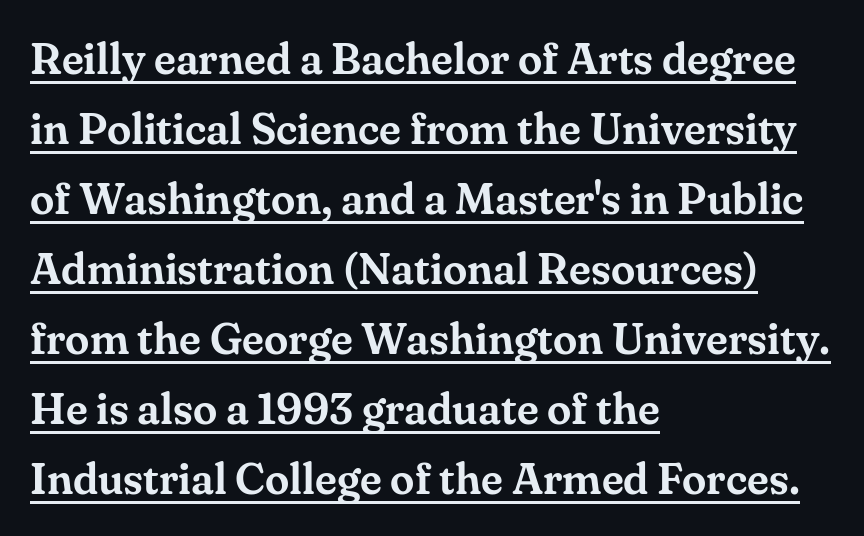
Q: Is the text italic (slanted)? A: No, it is upright.
Q: Is the typeface a serif or a sans-serif typeface? A: Serif.
Q: Is the text underlined? A: Yes.
Q: How is the paragraph aligned? A: Left-aligned.
Q: Is the spacing between letters normal or unusually wide? A: Normal.
Q: Is the spacing between lines tight, normal or loose? A: Normal.
Q: Width (condensed, normal, or wide)? A: Normal.
Q: Stroke contrast? A: Medium.
Q: x-height? A: Small.
Q: Monospaced? A: No.
